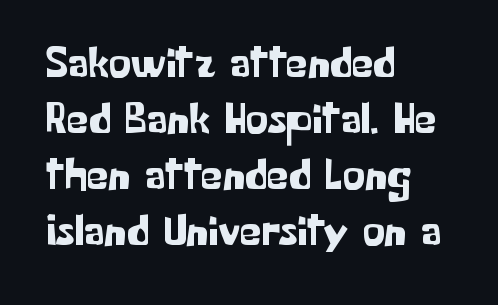
The letters advance in unequal steps, a hallmark of proportional type. The passage shown has conventional tracking throughout. Letterform terminals end flat and unadorned throughout the passage. Descender tails drop into unmarked territory. In terms of leading, this rendering sits right in the middle.
